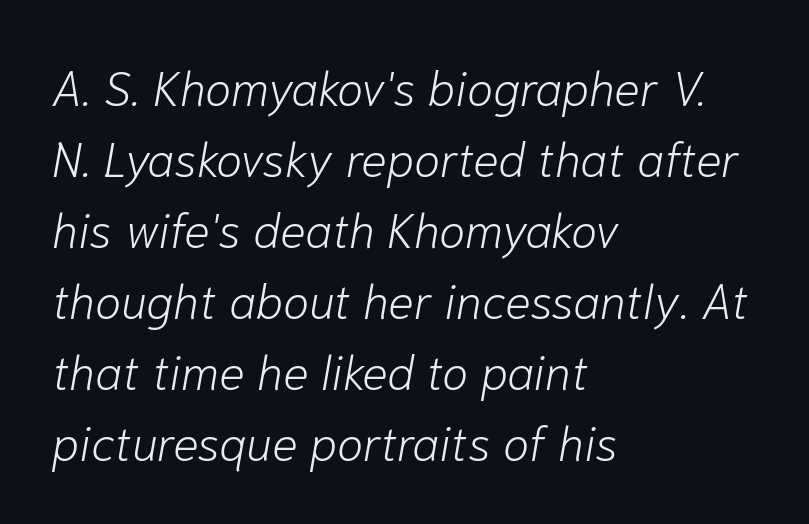
The image shows 48 px light type, italic (leaning right); set left-aligned, normal line spacing (1.48x), normal letter spacing, not underlined; low stroke contrast and a medium x-height.
